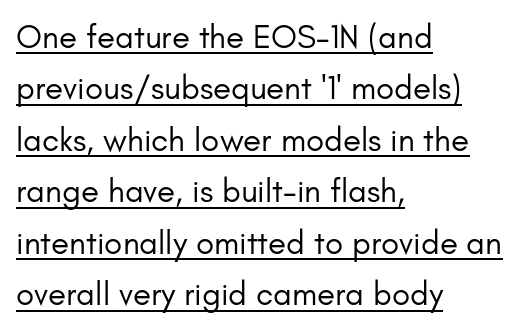
{"serif": "no", "italic": "no", "bold": "no", "weight": "regular", "width": "normal", "stroke_contrast": "low", "x_height": "small", "monospaced": "no", "underline": "yes", "align": "left", "line_spacing": "normal", "line_spacing_ratio": 1.56, "letter_spacing": "normal", "letter_spacing_em": 0.0, "glyph_px": 33}
